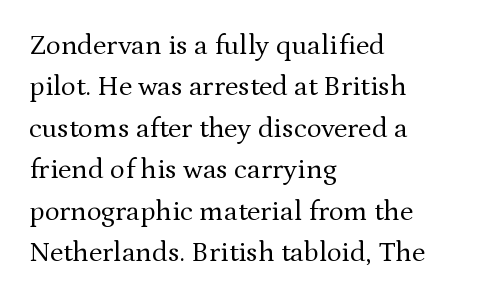
How would I describe the line gaps? Plain and ordinary. A classic flush-left, rag-right setting is used for this passage. Small tapered or slab feet sit at the stroke ends, so this counts as serif. The letters advance in unequal steps, a hallmark of proportional type.
